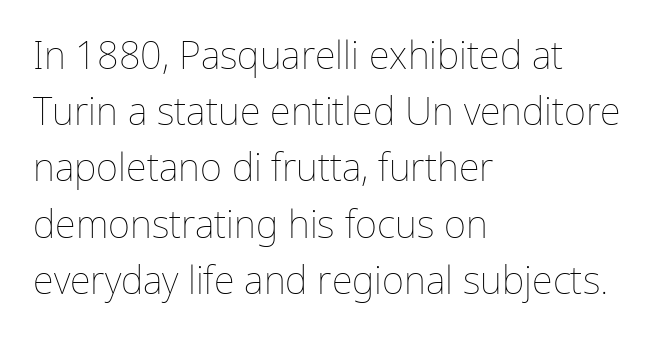
Q: Is the text bold? A: No.
Q: Is the text italic (slanted)? A: No, it is upright.
Q: Is the text underlined? A: No.
Q: How is the paragraph aligned? A: Left-aligned.
Q: Is the spacing between letters normal or unusually wide? A: Normal.
Q: Is the spacing between lines tight, normal or loose? A: Normal.
Q: Width (condensed, normal, or wide)? A: Normal.
Q: Stroke contrast? A: Low.
Q: x-height? A: Medium.
Q: Monospaced? A: No.
